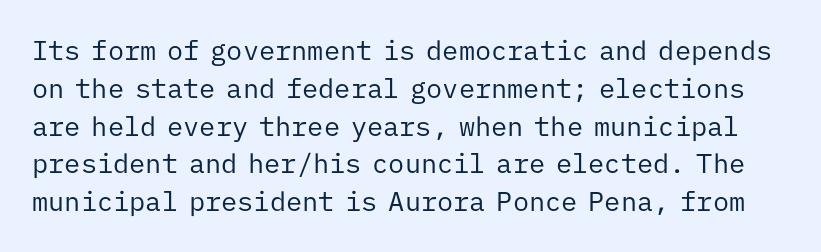
Nobody drew a line under any word here. Each stroke keeps to a modest, everyday thickness or less. The lettering holds an erect, upright posture throughout. Honestly, the row spacing looks completely unremarkable. Nothing unusual about the tracking: characters are spaced as the font intends.
